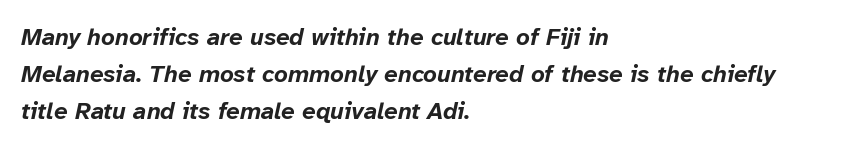
Q: Is the text bold? A: Yes.
Q: Is the text italic (slanted)? A: Yes, it leans right by about 12 degrees.
Q: Is the text underlined? A: No.
Q: How is the paragraph aligned? A: Left-aligned.
Q: Is the spacing between letters normal or unusually wide? A: Normal.
Q: Is the spacing between lines tight, normal or loose? A: Normal.
